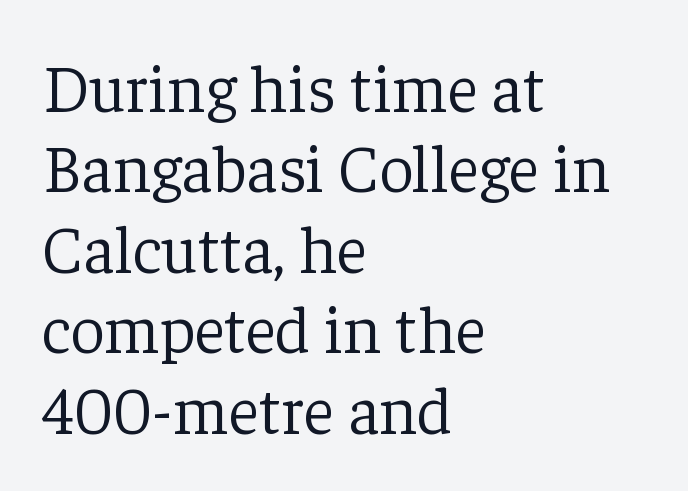
The image shows 67 px light serif type, upright; set left-aligned, line spacing 1.2x, normal letter spacing, not underlined; low stroke contrast and a medium x-height.
